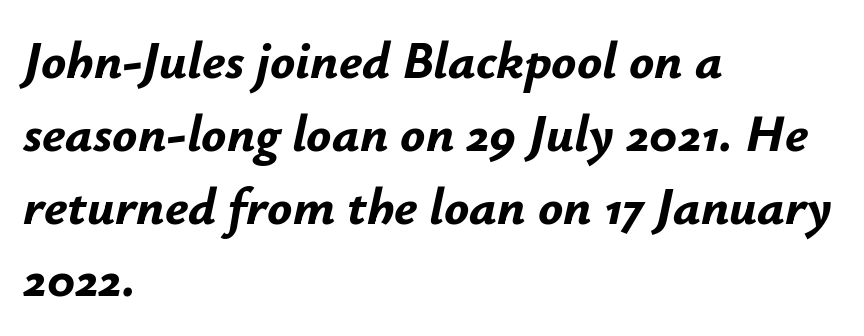
{"italic": "yes", "lean": "right", "slant_degrees": 12, "bold": "yes", "weight": "bold", "width": "normal", "stroke_contrast": "low", "x_height": "small", "monospaced": "no", "underline": "no", "align": "left", "line_spacing": "normal", "line_spacing_ratio": 1.4, "letter_spacing": "normal", "letter_spacing_em": 0.0, "glyph_px": 52}
